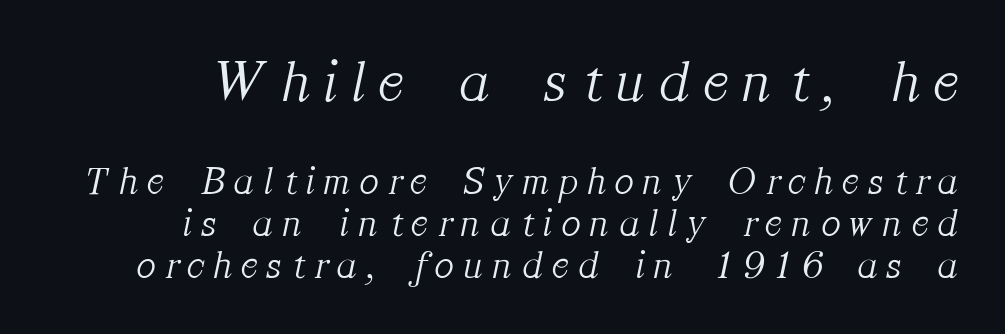
The image shows 60 px light serif type, italic (leaning right); set tight line spacing (1.05x), unusually wide letter spacing (+0.25 em), not underlined; the first (top) block is 1.5x larger; medium stroke contrast and a medium x-height.
